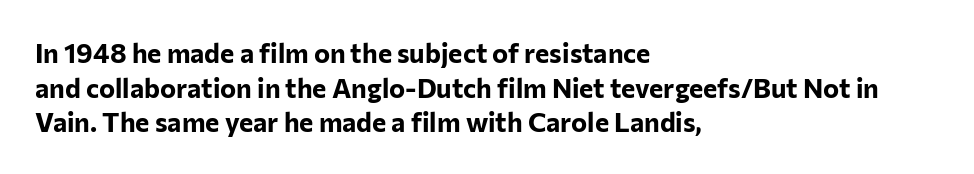
Compared with typical body copy, the letter spacing here is the same. The setting favours the left margin, as ordinary paragraphs usually do. Heft: maximum for text — a bold. Beneath every word, the page is bare. Successive baselines arrive at the customary interval. These lines were composed using upright roman letters.
